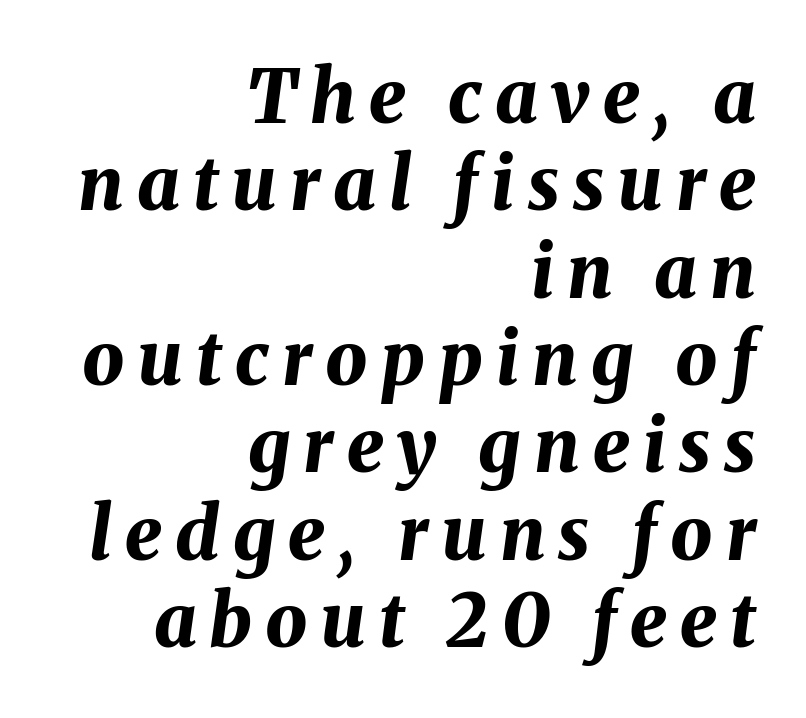
The image shows 74 px bold type, italic (leaning right); set right-aligned, line spacing 1.18x, not underlined; medium stroke contrast and a medium x-height.
